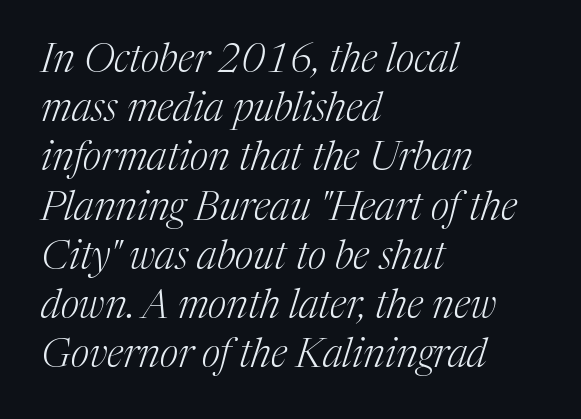
Q: Is the text bold? A: No.
Q: Is the text italic (slanted)? A: Yes, it leans right by about 17 degrees.
Q: Is the typeface a serif or a sans-serif typeface? A: Serif.
Q: Is the text underlined? A: No.
Q: How is the paragraph aligned? A: Left-aligned.
Q: Is the spacing between letters normal or unusually wide? A: Normal.
Q: Width (condensed, normal, or wide)? A: Normal.
Q: Stroke contrast? A: Medium.
Q: x-height? A: Medium.
Q: Monospaced? A: No.
